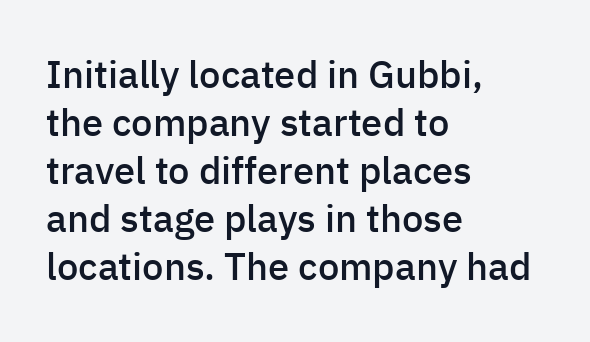
{"serif": "no", "italic": "no", "bold": "semi", "weight": "semibold", "width": "normal", "stroke_contrast": "low", "x_height": "medium", "monospaced": "no", "underline": "no", "align": "left", "line_spacing": "normal", "line_spacing_ratio": 1.26, "letter_spacing": "normal", "letter_spacing_em": 0.0, "glyph_px": 38}
